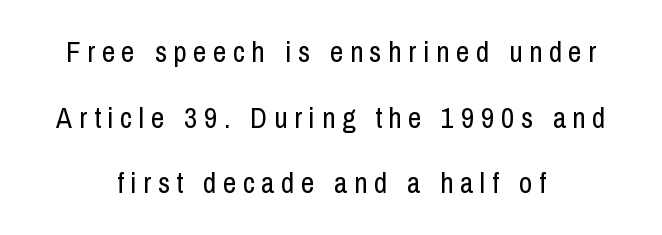
The image shows 29 px regular-weight, condensed sans-serif type, upright; set centered, loose line spacing (2.26x), unusually wide letter spacing (+0.23 em), not underlined; low stroke contrast and a medium x-height.
